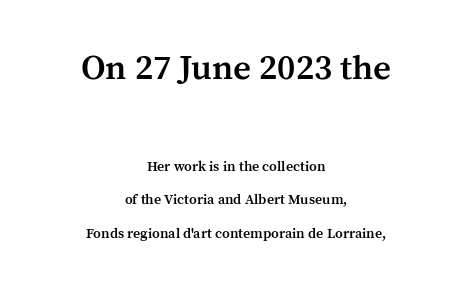
The image shows 35 px semibold serif type, upright; set centered, loose line spacing (2.39x), normal letter spacing, not underlined; the first (top) block is 2.5x larger; medium stroke contrast and a medium x-height.
